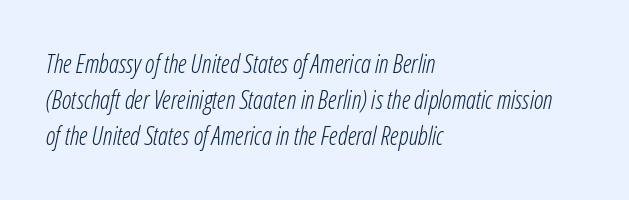
{"italic": "yes", "lean": "right", "slant_degrees": 12, "bold": "no", "underline": "no", "align": "left", "line_spacing": "normal", "line_spacing_ratio": 1.45, "letter_spacing": "normal", "letter_spacing_em": 0.0, "glyph_px": 25}
